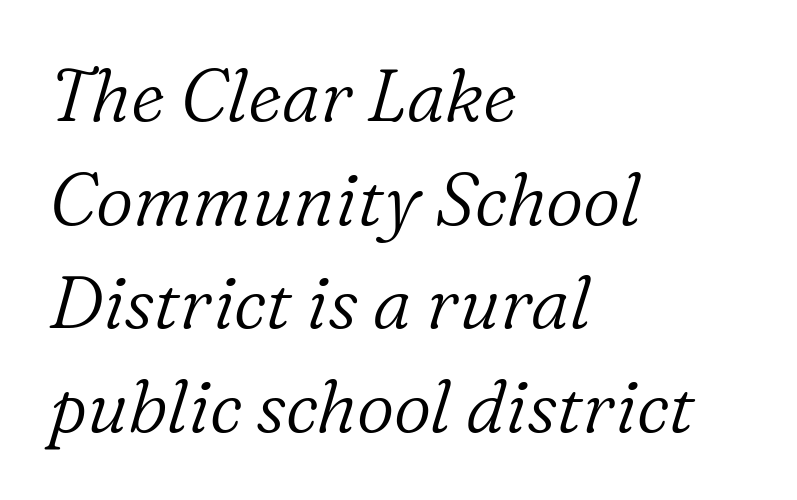
Q: Is the text bold? A: No.
Q: Is the text italic (slanted)? A: Yes, it leans right by about 16 degrees.
Q: Is the typeface a serif or a sans-serif typeface? A: Serif.
Q: Is the text underlined? A: No.
Q: How is the paragraph aligned? A: Left-aligned.
Q: Is the spacing between letters normal or unusually wide? A: Normal.
Q: Is the spacing between lines tight, normal or loose? A: Normal.
Q: Width (condensed, normal, or wide)? A: Normal.
Q: Stroke contrast? A: Low.
Q: x-height? A: Medium.
Q: Monospaced? A: No.
